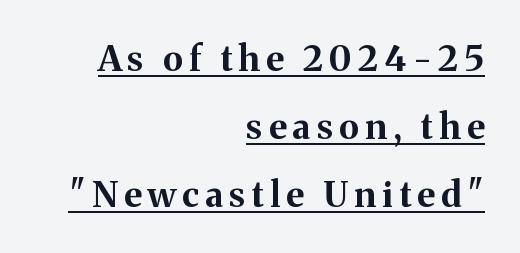
The image shows 35 px bold serif type, upright; set right-aligned, loose line spacing (1.94x), underlined; medium stroke contrast and a medium x-height.
